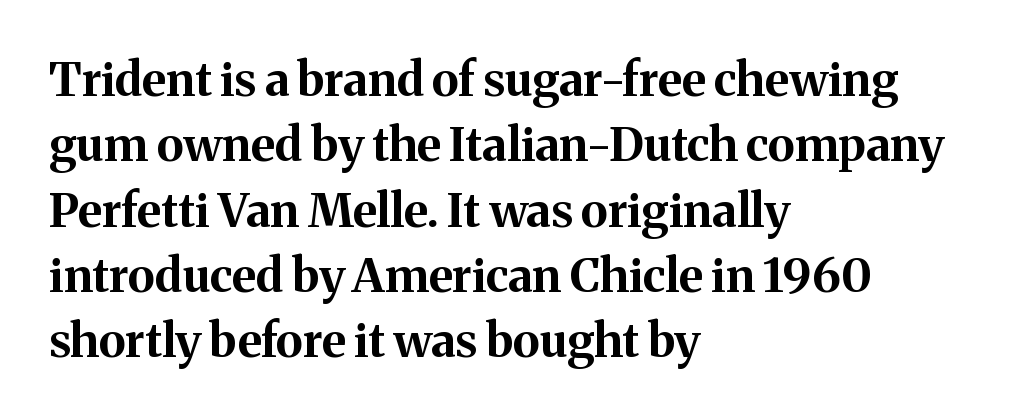
Q: Is the text bold? A: Yes.
Q: Is the text italic (slanted)? A: No, it is upright.
Q: Is the typeface a serif or a sans-serif typeface? A: Serif.
Q: Is the text underlined? A: No.
Q: How is the paragraph aligned? A: Left-aligned.
Q: Is the spacing between letters normal or unusually wide? A: Normal.
Q: Is the spacing between lines tight, normal or loose? A: Normal.
Q: Width (condensed, normal, or wide)? A: Normal.
Q: Stroke contrast? A: Medium.
Q: x-height? A: Medium.
Q: Monospaced? A: No.
